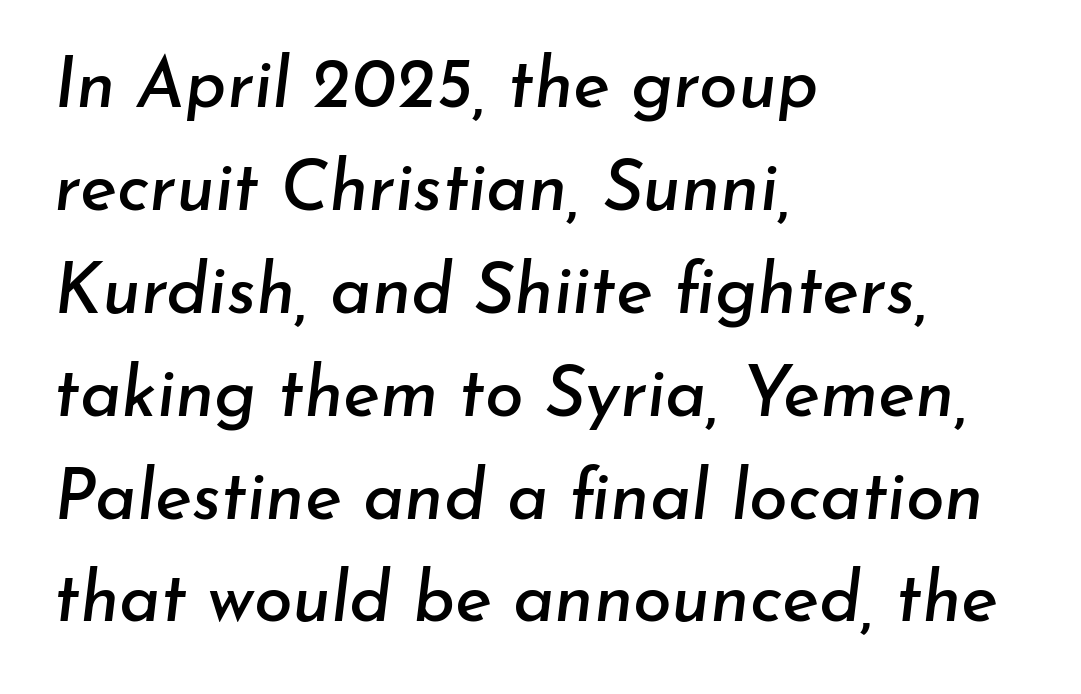
Characters are canted at an angle relative to the baseline's perpendicular. Spacing verdict: proportional, widths tailored to each character. Normally led — the rows are evenly, conventionally spaced. Short and long lines alike share a common starting point at left.
